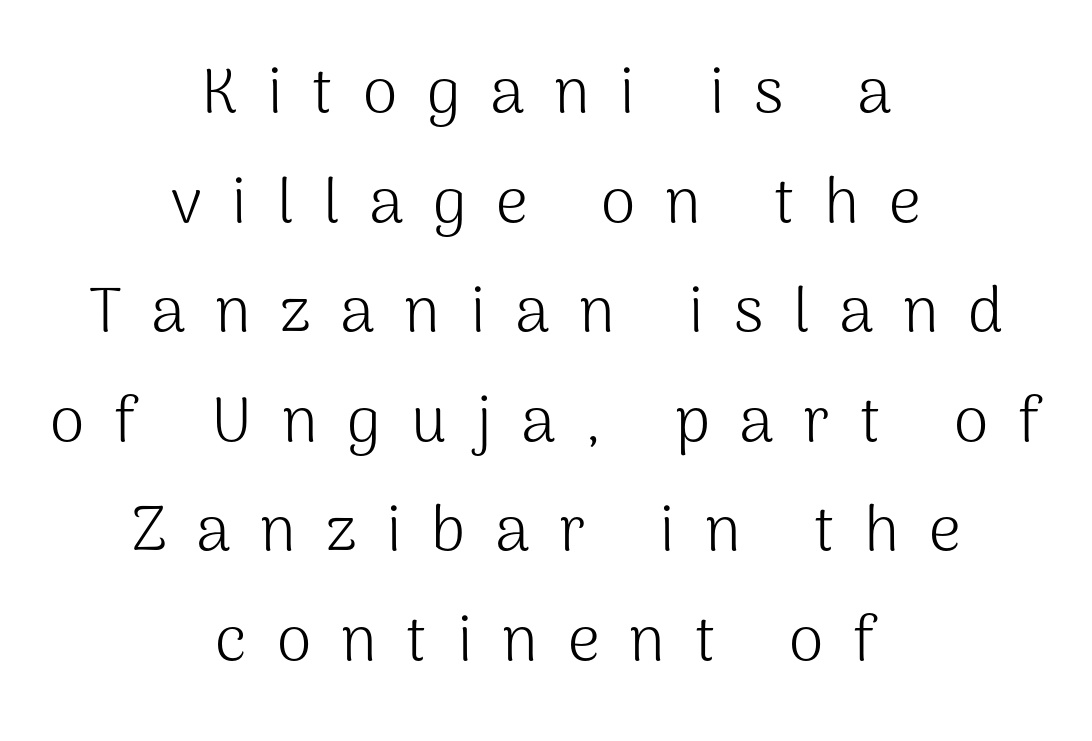
Posture: straight, roman, zero tilt. Is the stroke heavy? The answer is a plain regular-or-lighter. Bare-footed words on every line. Layout note: lines centered.
